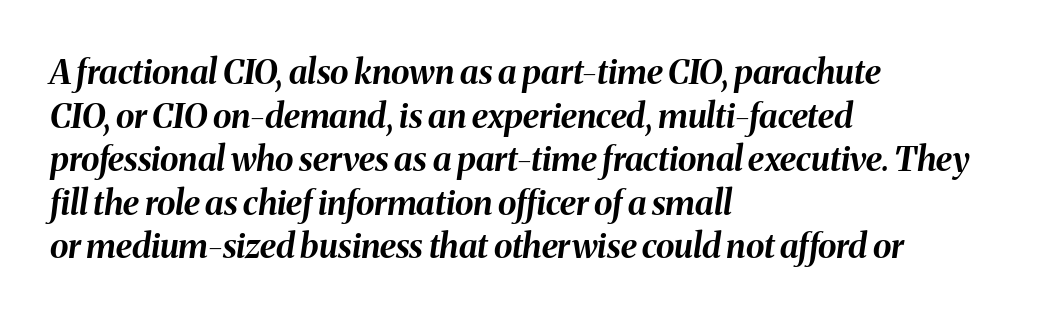
Q: Is the text bold? A: Yes.
Q: Is the text italic (slanted)? A: Yes, it leans right by about 8 degrees.
Q: Is the text underlined? A: No.
Q: How is the paragraph aligned? A: Left-aligned.
Q: Is the spacing between letters normal or unusually wide? A: Normal.
Q: Is the spacing between lines tight, normal or loose? A: Normal.
Q: Width (condensed, normal, or wide)? A: Normal.
Q: Stroke contrast? A: Medium.
Q: x-height? A: Medium.
Q: Monospaced? A: No.
